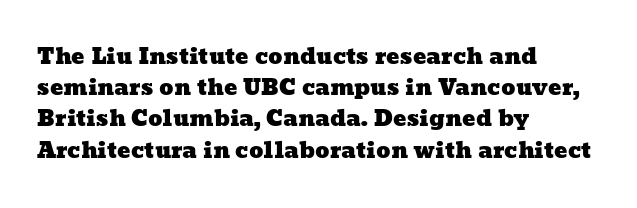
The image shows 22 px text type; set left-aligned, normal line spacing (1.42x), normal letter spacing, not underlined.
